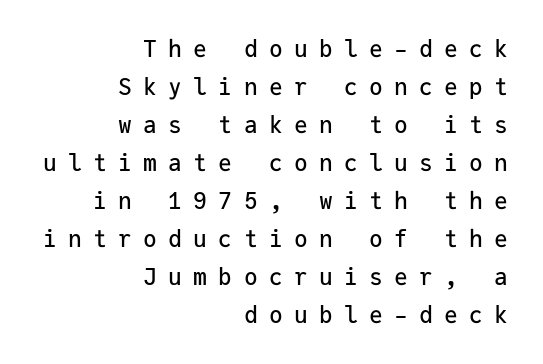
The image shows 23 px text type, upright; set right-aligned, normal line spacing (1.65x), unusually wide letter spacing (+0.49 em), not underlined.
